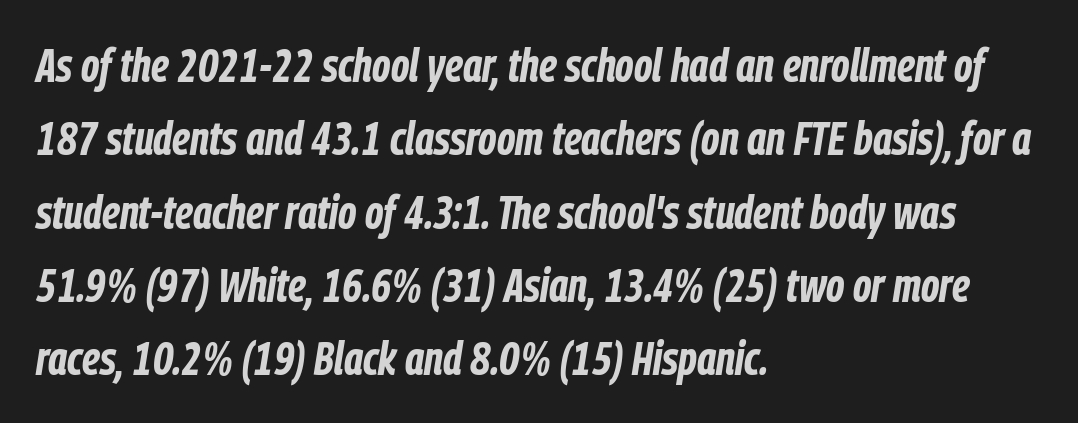
The face used here is proportionally spaced, like ordinary book or web type. The typography opts for an oblique posture over an upright one. Nobody touched the tracking dial on this one. This block has exactly the height ordinary leading produces.
